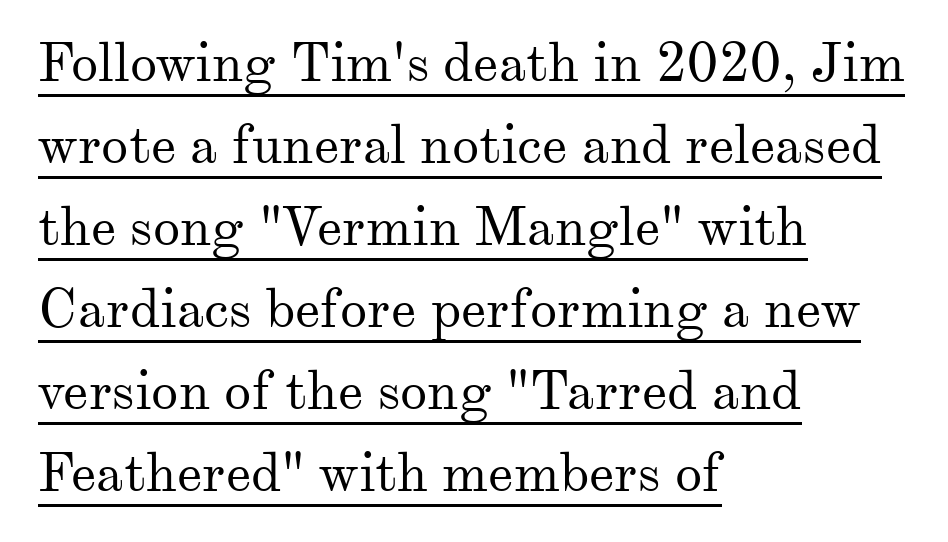
{"serif": "yes", "italic": "no", "bold": "no", "weight": "regular", "width": "normal", "stroke_contrast": "medium", "x_height": "small", "monospaced": "no", "underline": "yes", "align": "left", "line_spacing": "normal", "line_spacing_ratio": 1.49, "letter_spacing": "normal", "letter_spacing_em": 0.0, "glyph_px": 55}
